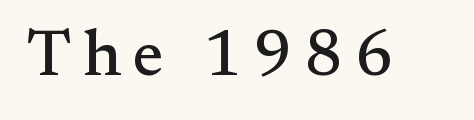
{"serif": "yes", "italic": "no", "width": "normal", "stroke_contrast": "medium", "x_height": "small", "monospaced": "no", "underline": "no", "glyph_px": 65}
